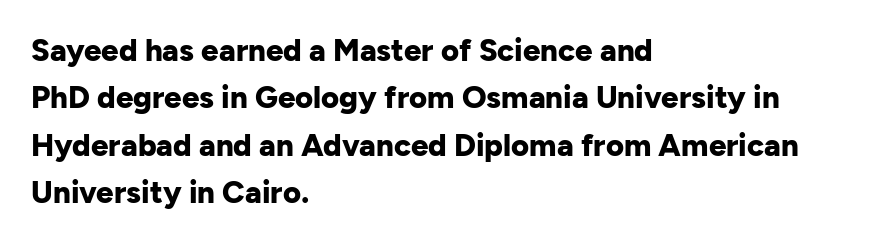
The designer left line spacing at the default. As a designer I'd log this as weight 700, bold. Posture: vertical. These lines are set flush left with a ragged right edge. The foot of each line stays bare and open.
